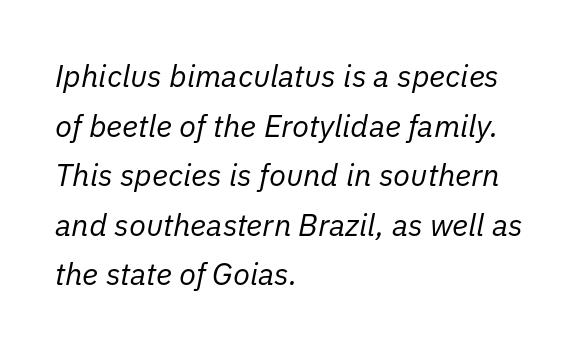
Q: Is the text bold? A: No.
Q: Is the text italic (slanted)? A: Yes, it leans right by about 11 degrees.
Q: Is the text underlined? A: No.
Q: How is the paragraph aligned? A: Left-aligned.
Q: Is the spacing between letters normal or unusually wide? A: Normal.
Q: Is the spacing between lines tight, normal or loose? A: Normal.
Q: Width (condensed, normal, or wide)? A: Normal.
Q: Stroke contrast? A: Low.
Q: x-height? A: Medium.
Q: Monospaced? A: No.
